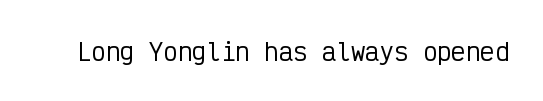
Q: Is the text italic (slanted)? A: No, it is upright.
Q: Is the text underlined? A: No.
Q: Is the spacing between letters normal or unusually wide? A: Normal.
